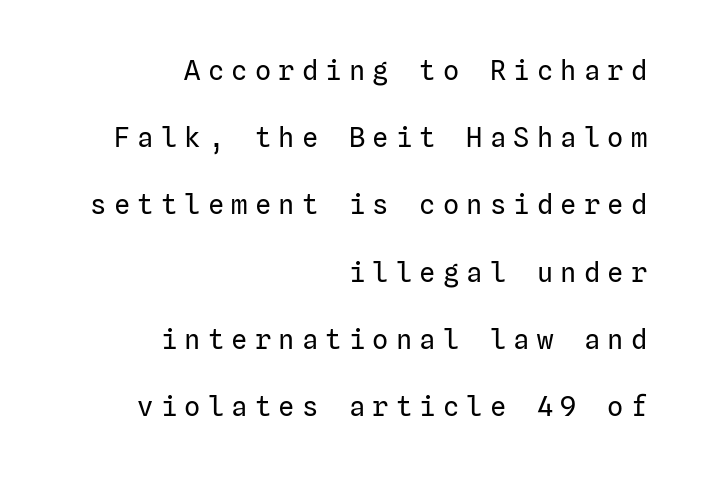
The image shows 27 px text type, upright; set right-aligned, loose line spacing (2.49x), unusually wide letter spacing (+0.27 em), not underlined.
